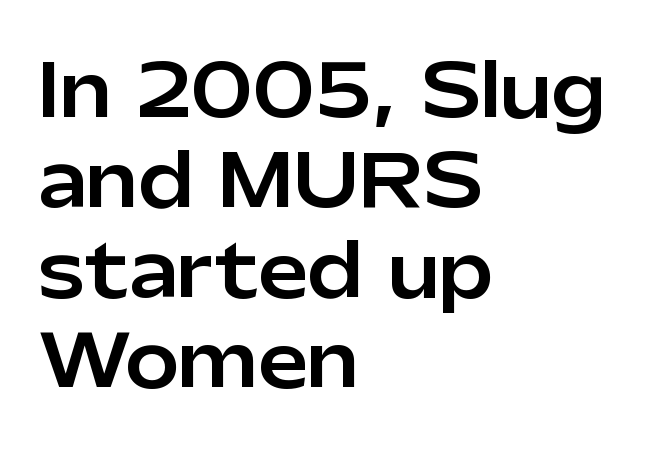
The image shows 72 px sans-serif type, upright; set left-aligned, normal line spacing (1.25x), normal letter spacing, not underlined; low stroke contrast and a medium x-height.
